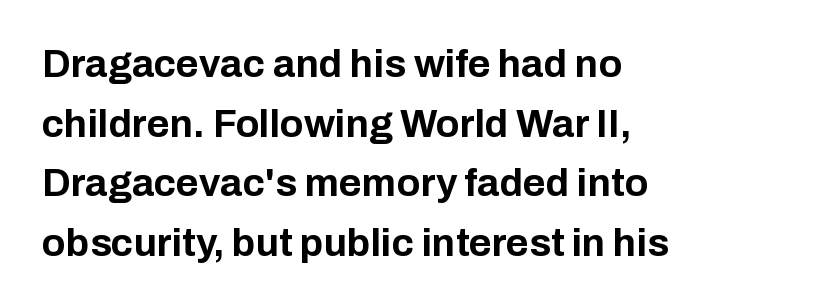
Leftover space on each line is placed entirely after the last word. Think of a printed novel: that variable character pitch is what you see here. Rule under the text: the space is simply empty. Serif or sans? Sans — the stroke terminals are bare. Short note: letters normally spaced.
